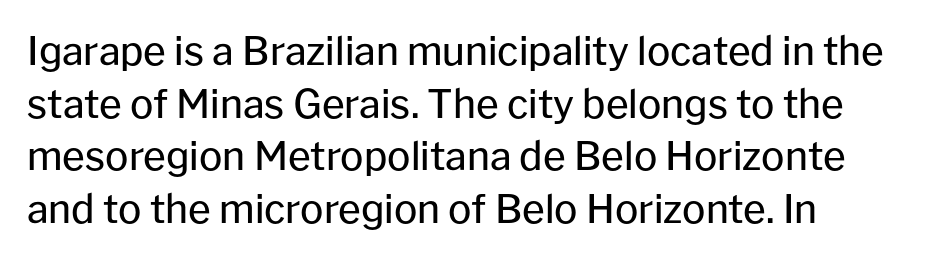
The image shows 39 px regular-weight sans-serif type, upright; set left-aligned, normal line spacing (1.35x), normal letter spacing, not underlined; low stroke contrast and a medium x-height.
